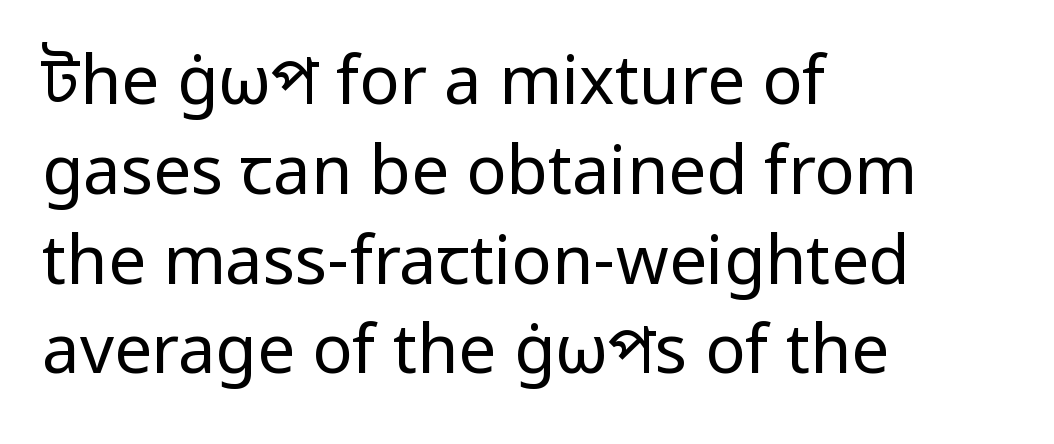
Q: Is the text bold? A: No.
Q: Is the text italic (slanted)? A: No, it is upright.
Q: Is the typeface a serif or a sans-serif typeface? A: Sans-serif.
Q: Is the text underlined? A: No.
Q: How is the paragraph aligned? A: Left-aligned.
Q: Is the spacing between letters normal or unusually wide? A: Normal.
Q: Is the spacing between lines tight, normal or loose? A: Normal.
Q: Width (condensed, normal, or wide)? A: Normal.
Q: Stroke contrast? A: Low.
Q: x-height? A: Medium.
Q: Monospaced? A: No.
